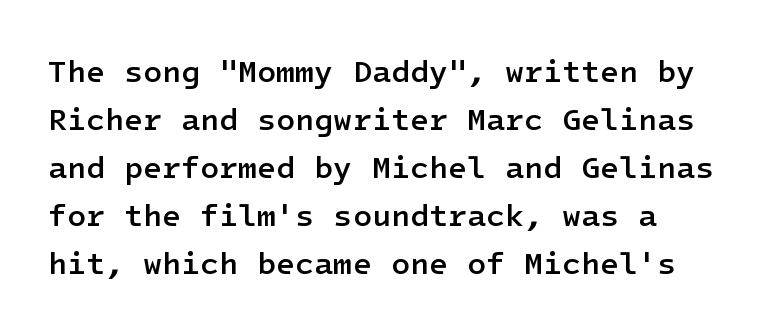
In terms of letterspacing, this is plain default setting. Typesetter's note: demi weight, one step under bold. Typographically, this falls in the sans-serif category. This sample uses an upright cut, with every glyph sitting square on the baseline. A bare baseline throughout the passage.
